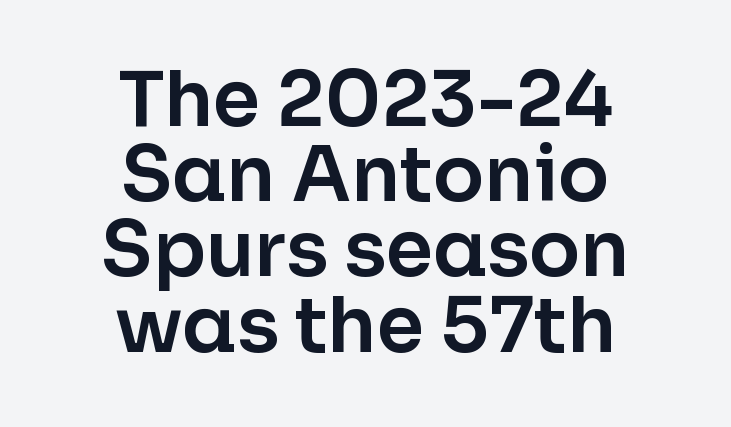
Q: Is the text italic (slanted)? A: No, it is upright.
Q: Is the typeface a serif or a sans-serif typeface? A: Sans-serif.
Q: Is the text underlined? A: No.
Q: How is the paragraph aligned? A: Centered.
Q: Is the spacing between letters normal or unusually wide? A: Normal.
Q: Is the spacing between lines tight, normal or loose? A: Tight.
Q: Width (condensed, normal, or wide)? A: Normal.
Q: Stroke contrast? A: Low.
Q: x-height? A: Medium.
Q: Monospaced? A: No.
